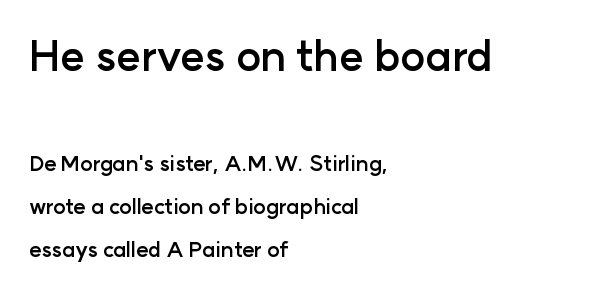
{"serif": "no", "italic": "no", "bold": "yes", "weight": "semibold", "width": "normal", "stroke_contrast": "low", "x_height": "medium", "monospaced": "no", "underline": "no", "align": "left", "line_spacing": "loose", "line_spacing_ratio": 2.07, "letter_spacing": "normal", "letter_spacing_em": 0.0, "larger_block": "first", "size_ratio": 2.0, "glyph_px": 42}
